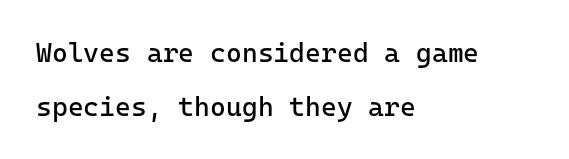
Decoration check: the copy has no underline. Weight: not bold — regular or lighter. Leading: increased. Spacing between characters is what you'd get straight out of the box. Left-aligned paragraph, ragged on the right. A typesetter would mark this as roman, not italic.
